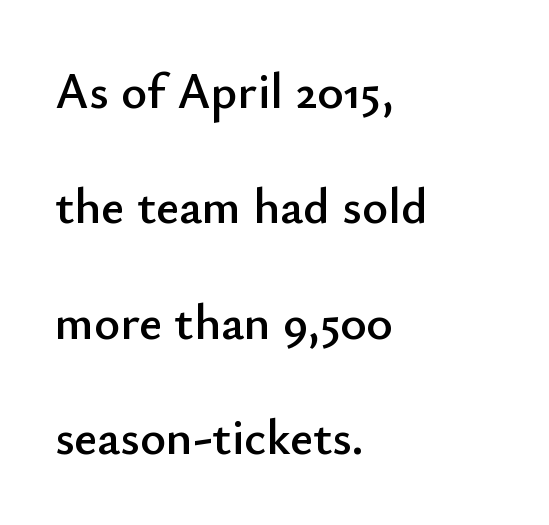
Q: Is the text italic (slanted)? A: No, it is upright.
Q: Is the typeface a serif or a sans-serif typeface? A: Sans-serif.
Q: Is the text underlined? A: No.
Q: How is the paragraph aligned? A: Left-aligned.
Q: Is the spacing between letters normal or unusually wide? A: Normal.
Q: Is the spacing between lines tight, normal or loose? A: Loose.
Q: Width (condensed, normal, or wide)? A: Normal.
Q: Stroke contrast? A: Low.
Q: x-height? A: Small.
Q: Monospaced? A: No.
